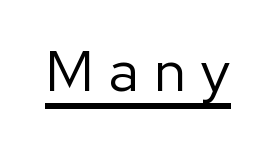
Q: Is the text bold? A: No.
Q: Is the text italic (slanted)? A: No, it is upright.
Q: Is the typeface a serif or a sans-serif typeface? A: Sans-serif.
Q: Is the text underlined? A: Yes.
Q: Is the spacing between letters normal or unusually wide? A: Unusually wide.
Q: Width (condensed, normal, or wide)? A: Normal.
Q: Stroke contrast? A: Low.
Q: x-height? A: Medium.
Q: Monospaced? A: No.
